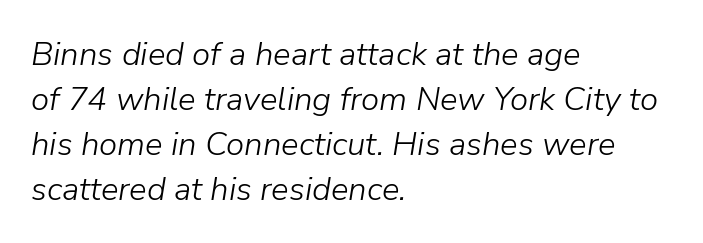
The image shows 33 px light type, italic (leaning right); set left-aligned, normal line spacing (1.36x), normal letter spacing, not underlined; low stroke contrast and a medium x-height.
